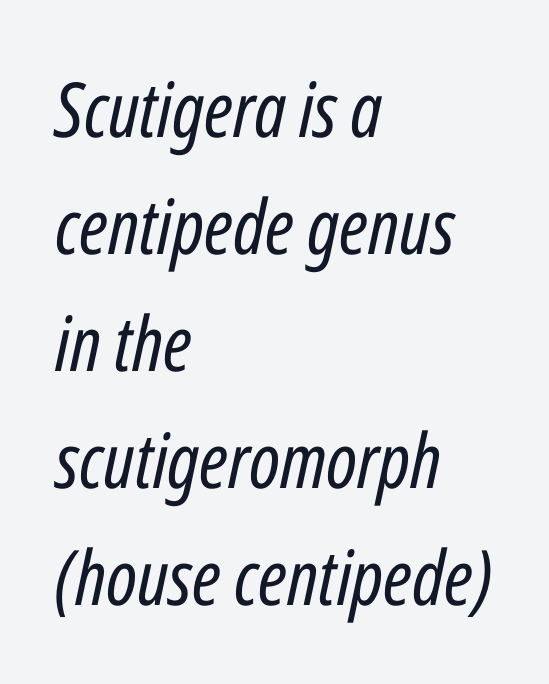
{"italic": "yes", "lean": "right", "slant_degrees": 12, "bold": "no", "weight": "regular", "width": "condensed", "stroke_contrast": "low", "x_height": "medium", "monospaced": "no", "underline": "no", "align": "left", "line_spacing": "normal", "line_spacing_ratio": 1.54, "letter_spacing": "normal", "letter_spacing_em": 0.0, "glyph_px": 76}
